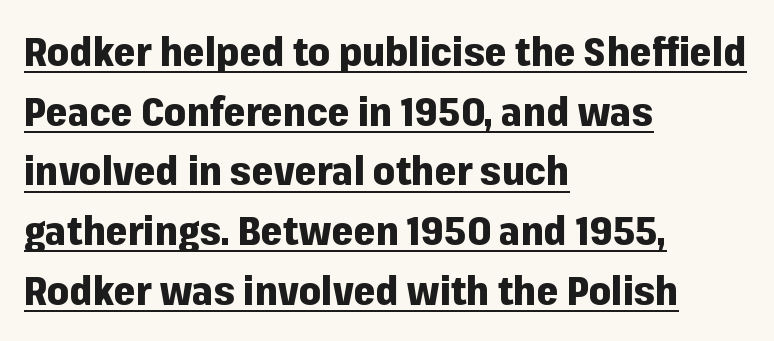
A normal amount of white space separates one row of letters from the next. In terms of letterspacing, this is plain default setting. The passage shown is underscored from start to finish. This sample uses a sans-serif face.
